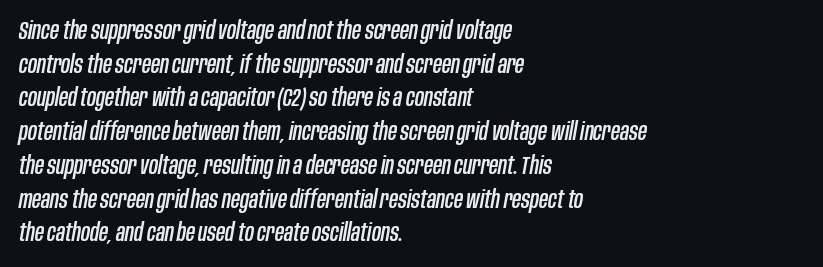
The image shows 25 px text type, italic (leaning right); set left-aligned, normal line spacing (1.35x), normal letter spacing, not underlined.
